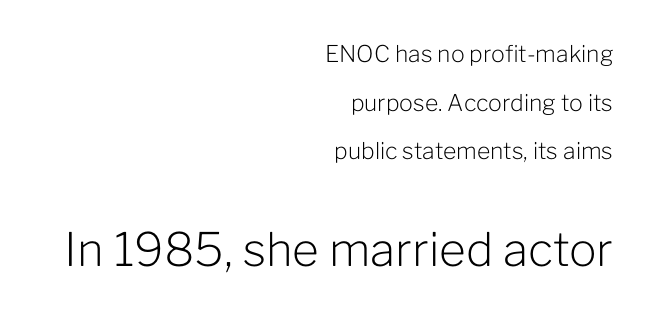
The letters advance in unequal steps, a hallmark of proportional type. Nothing sits at the stroke ends, so this counts as sans-serif. This sample is right-justified, so line beginnings fall wherever the words allow. Weight class: somewhere from thin through regular. Loosely led — the rows are spread out.
